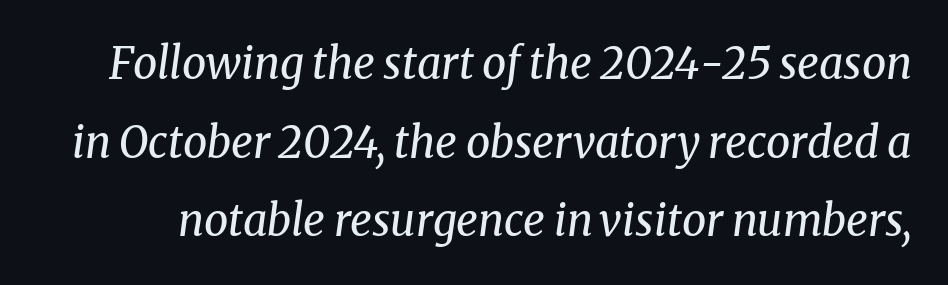
The image shows 43 px regular-weight serif type, italic (leaning right); set line spacing 1.83x, normal letter spacing, not underlined; medium stroke contrast and a medium x-height.
